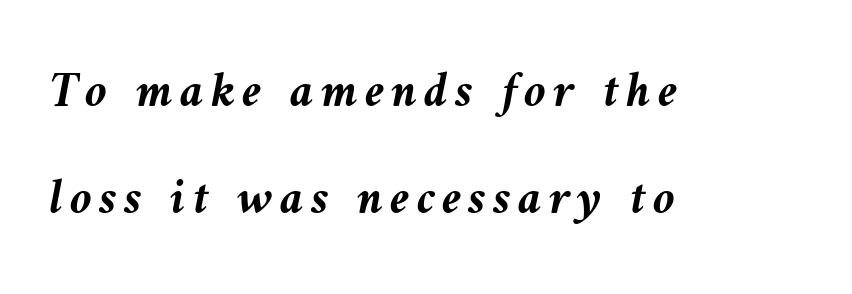
Q: Is the text bold? A: Yes.
Q: Is the text italic (slanted)? A: Yes, it leans left by about 9 degrees.
Q: Is the text underlined? A: No.
Q: How is the paragraph aligned? A: Left-aligned.
Q: Is the spacing between lines tight, normal or loose? A: Loose.
Q: Width (condensed, normal, or wide)? A: Normal.
Q: Stroke contrast? A: Medium.
Q: x-height? A: Medium.
Q: Monospaced? A: No.
